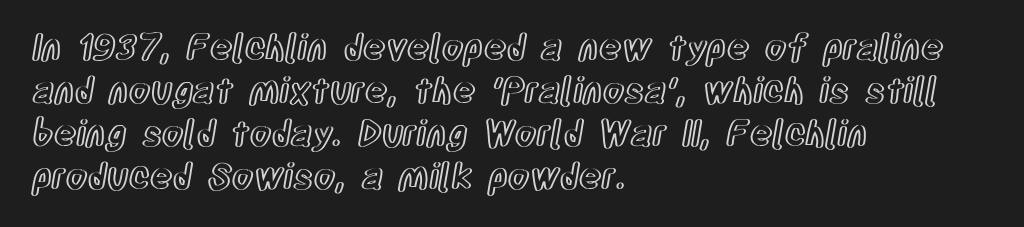
{"width": "condensed", "x_height": "large", "monospaced": "no", "underline": "no", "align": "left", "line_spacing_ratio": 1.23, "letter_spacing": "normal", "letter_spacing_em": 0.0, "glyph_px": 35}
